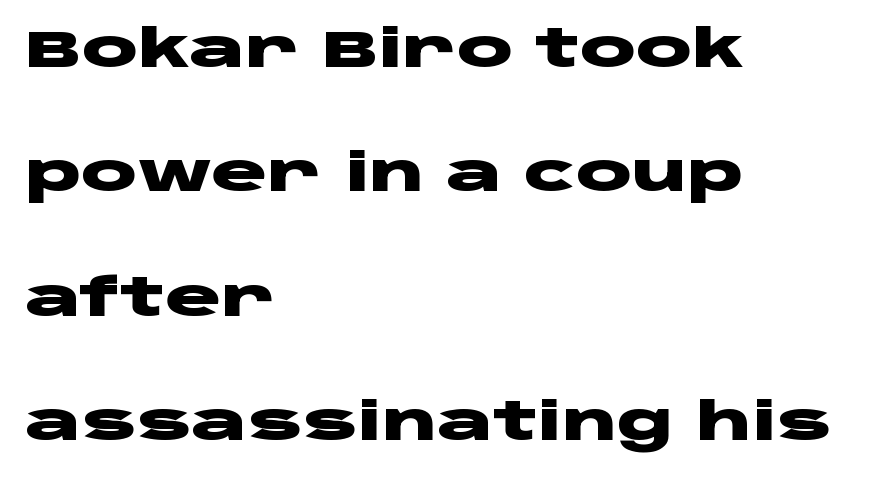
Q: Is the text bold? A: Yes.
Q: Is the text italic (slanted)? A: No, it is upright.
Q: Is the typeface a serif or a sans-serif typeface? A: Sans-serif.
Q: Is the text underlined? A: No.
Q: How is the paragraph aligned? A: Left-aligned.
Q: Is the spacing between letters normal or unusually wide? A: Normal.
Q: Is the spacing between lines tight, normal or loose? A: Loose.
Q: Width (condensed, normal, or wide)? A: Wide.
Q: Stroke contrast? A: Low.
Q: x-height? A: Large.
Q: Monospaced? A: No.
